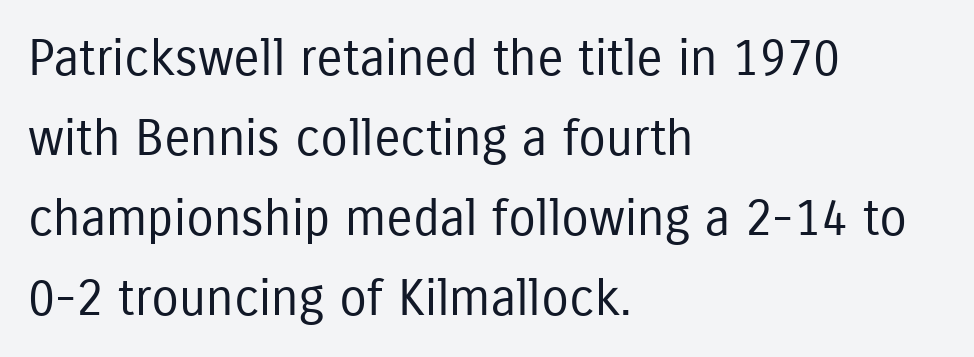
The image shows 50 px regular-weight, condensed sans-serif type, upright; set left-aligned, normal line spacing (1.6x), normal letter spacing, not underlined; low stroke contrast and a medium x-height.
